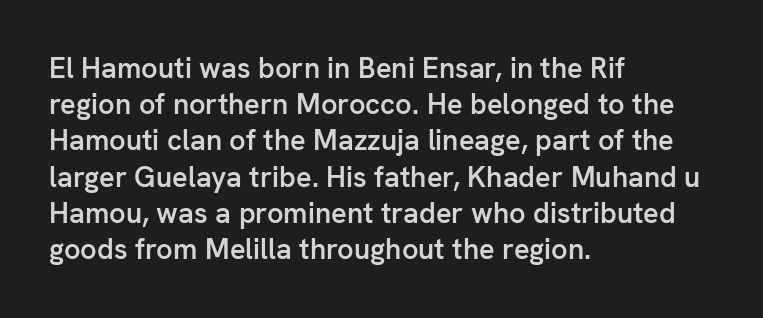
Q: Is the text bold? A: Semi-bold.
Q: Is the text italic (slanted)? A: No, it is upright.
Q: Is the typeface a serif or a sans-serif typeface? A: Sans-serif.
Q: Is the text underlined? A: No.
Q: How is the paragraph aligned? A: Left-aligned.
Q: Is the spacing between letters normal or unusually wide? A: Normal.
Q: Is the spacing between lines tight, normal or loose? A: Normal.
Q: Width (condensed, normal, or wide)? A: Normal.
Q: Stroke contrast? A: Low.
Q: x-height? A: Medium.
Q: Monospaced? A: No.
